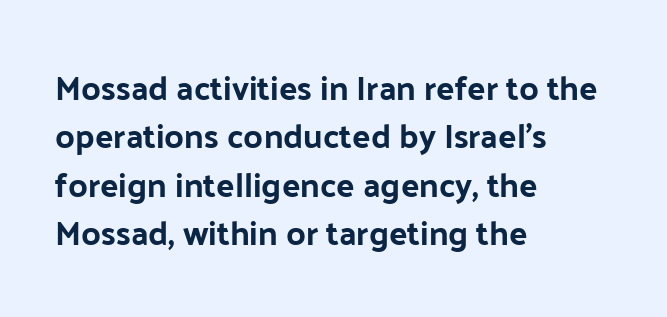
Plain, unruled lines of type. These lines were composed using upright roman letters. The face used here is proportionally spaced, like ordinary book or web type. In CSS terms this would be text-align: left. Summary of vertical rhythm: regular, with standard interline spacing. The letters carry no serifs — their stems end cleanly without finishing strokes.
